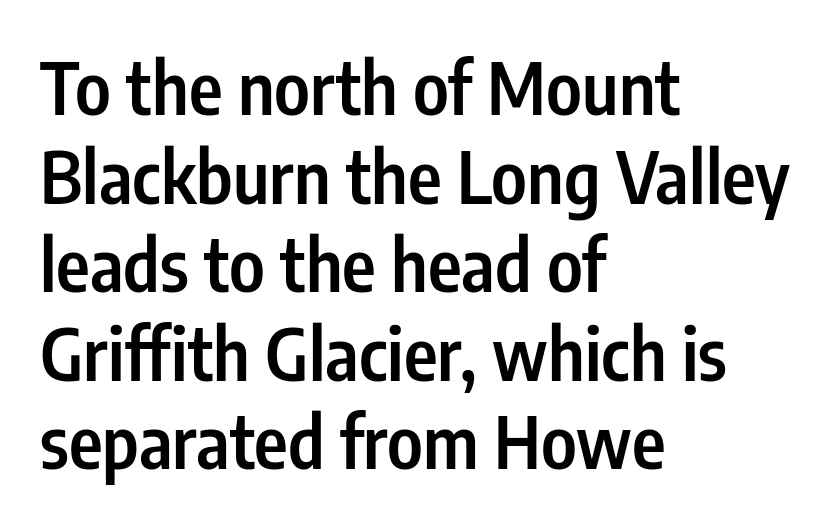
There is no visible air inserted between adjacent glyphs. Emphasis by weight is partial: semibold. Only glyphs here, with clear space below each row. One-word summary of the alignment: left. Proportional: the letters do not fall into vertical columns. Posture: straight, roman, zero tilt.
